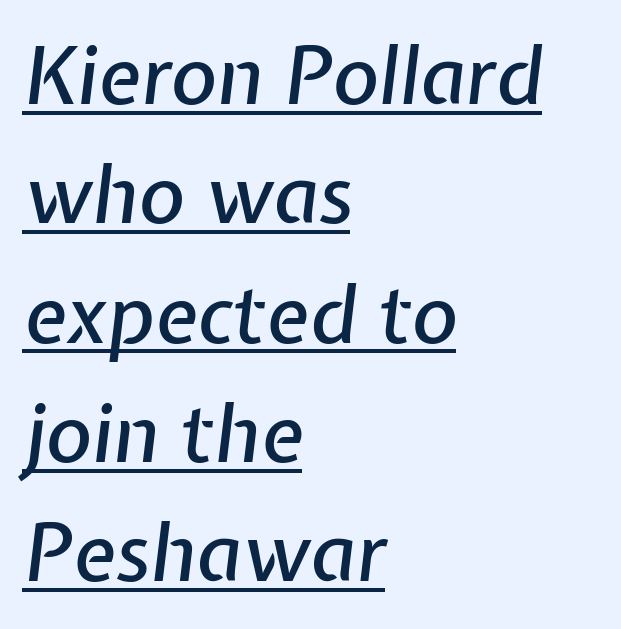
{"italic": "yes", "lean": "right", "slant_degrees": 7, "width": "normal", "stroke_contrast": "low", "x_height": "medium", "monospaced": "no", "underline": "yes", "align": "left", "line_spacing": "normal", "line_spacing_ratio": 1.51, "letter_spacing": "normal", "letter_spacing_em": 0.0, "glyph_px": 79}
